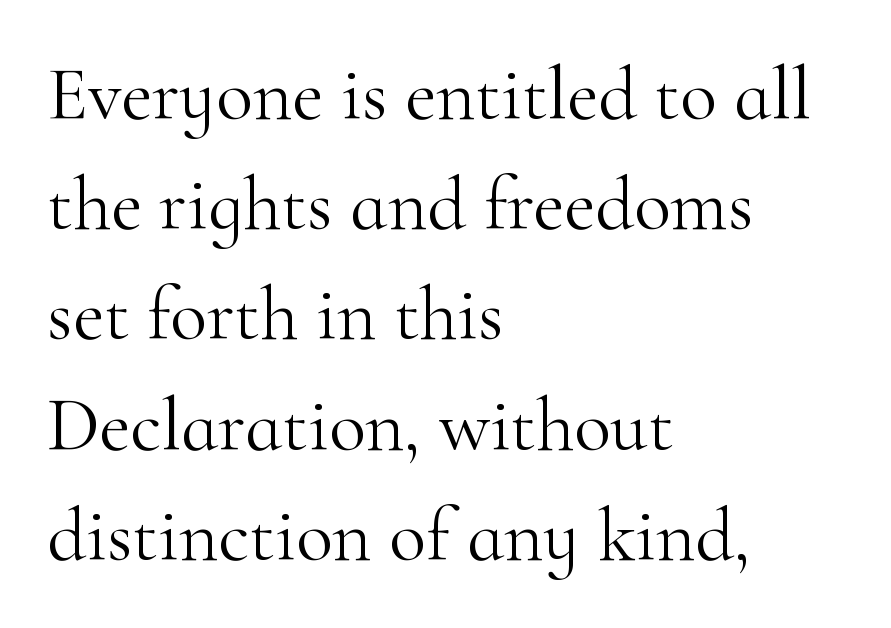
Q: Is the text bold? A: No.
Q: Is the text italic (slanted)? A: No, it is upright.
Q: Is the typeface a serif or a sans-serif typeface? A: Serif.
Q: Is the text underlined? A: No.
Q: How is the paragraph aligned? A: Left-aligned.
Q: Is the spacing between letters normal or unusually wide? A: Normal.
Q: Is the spacing between lines tight, normal or loose? A: Normal.
Q: Width (condensed, normal, or wide)? A: Normal.
Q: Stroke contrast? A: High.
Q: x-height? A: Small.
Q: Monospaced? A: No.
